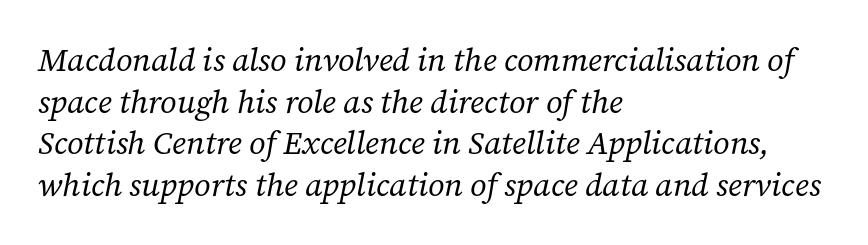
{"serif": "yes", "italic": "yes", "lean": "right", "slant_degrees": 12, "bold": "no", "weight": "regular", "width": "normal", "stroke_contrast": "low", "x_height": "medium", "monospaced": "no", "underline": "no", "align": "left", "line_spacing": "normal", "line_spacing_ratio": 1.3, "letter_spacing": "normal", "letter_spacing_em": 0.0, "glyph_px": 32}
